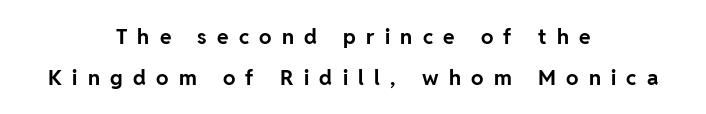
Q: Is the text bold? A: Yes.
Q: Is the text italic (slanted)? A: No, it is upright.
Q: Is the text underlined? A: No.
Q: How is the paragraph aligned? A: Centered.
Q: Is the spacing between letters normal or unusually wide? A: Unusually wide.
Q: Is the spacing between lines tight, normal or loose? A: Loose.
